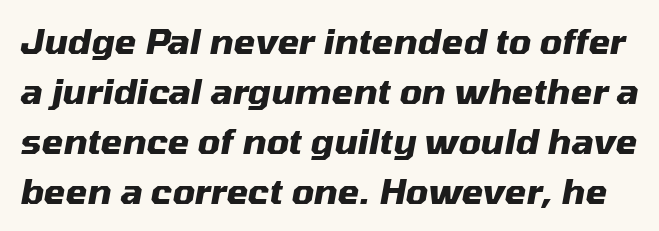
Q: Is the text bold? A: Yes.
Q: Is the text italic (slanted)? A: Yes, it leans right by about 10 degrees.
Q: Is the text underlined? A: No.
Q: Is the spacing between letters normal or unusually wide? A: Normal.
Q: Is the spacing between lines tight, normal or loose? A: Normal.
Q: Width (condensed, normal, or wide)? A: Normal.
Q: Stroke contrast? A: Medium.
Q: x-height? A: Medium.
Q: Monospaced? A: No.
